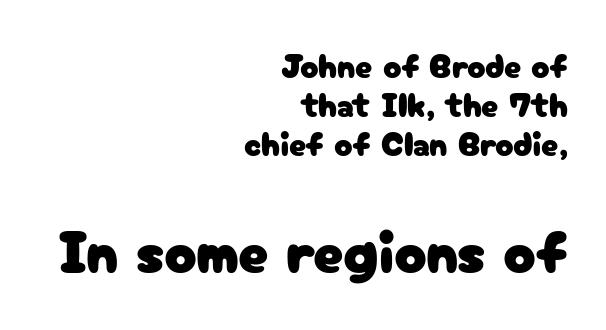
Q: Is the text italic (slanted)? A: No, it is upright.
Q: Is the typeface a serif or a sans-serif typeface? A: Sans-serif.
Q: Is the text underlined? A: No.
Q: How is the paragraph aligned? A: Right-aligned.
Q: Is the spacing between letters normal or unusually wide? A: Normal.
Q: Is the spacing between lines tight, normal or loose? A: Tight.
Q: Which block of text is set in a larger size, the first (top) or the second (bottom)? A: The second (bottom) one.
Q: Width (condensed, normal, or wide)? A: Normal.
Q: Stroke contrast? A: Low.
Q: x-height? A: Medium.
Q: Monospaced? A: No.
